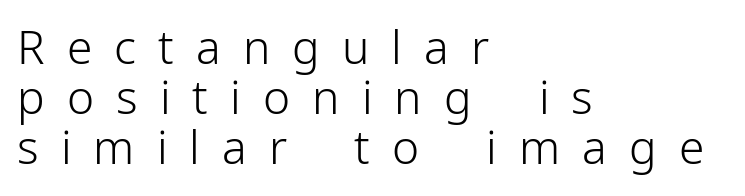
Anything drawn beneath the words? Only blank space. Looks like regular typesetting: each glyph gets only the width it needs. Upright lettering throughout. The block of text is dense from top to bottom, with scant space between rows. The weight tops out at a normal text grade.
